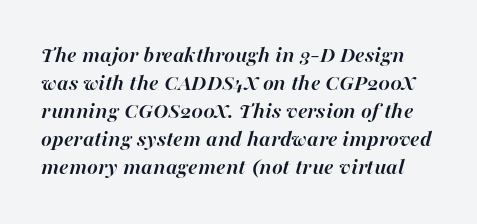
If you drew a line through each stem, it would be angled. Caption: standard tracking, unaltered. Quick note: underline off. In terms of weight, the rendering is a true, heavy bold.
